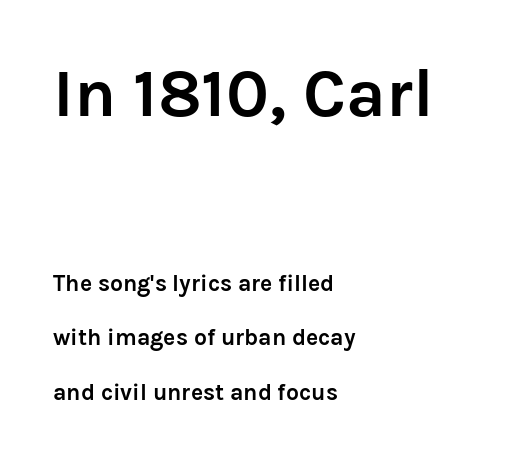
{"serif": "no", "italic": "no", "bold": "yes", "weight": "semibold", "width": "normal", "stroke_contrast": "low", "x_height": "medium", "monospaced": "no", "underline": "no", "align": "left", "line_spacing": "loose", "line_spacing_ratio": 2.37, "letter_spacing": "normal", "letter_spacing_em": 0.0, "larger_block": "first", "size_ratio": 2.96, "glyph_px": 68}
